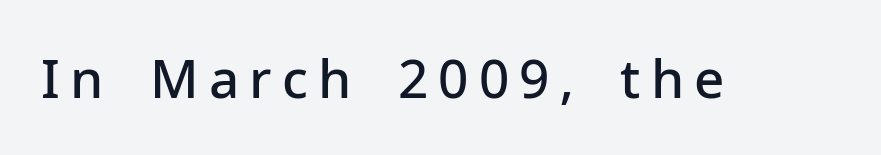
The image shows 53 px semibold sans-serif type, upright; set not underlined; low stroke contrast and a medium x-height.
